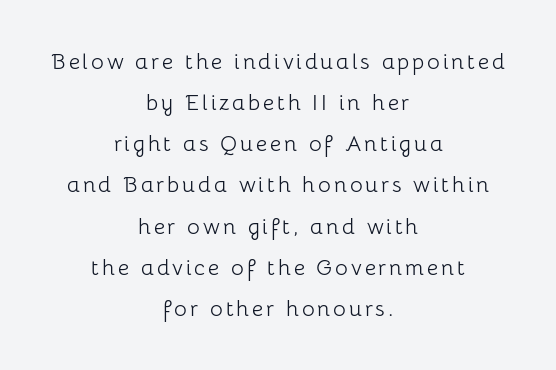
The image shows 22 px text type, upright; set centered, line spacing 1.87x, not underlined.
